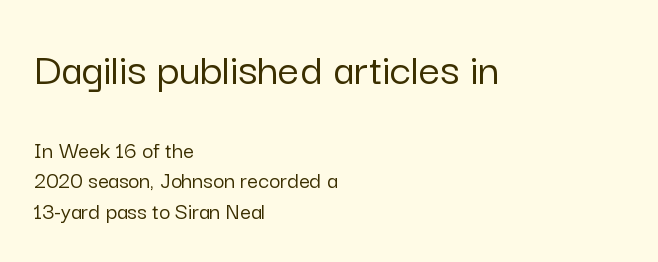
The image shows 47 px sans-serif type, upright; set left-aligned, normal line spacing (1.28x), normal letter spacing, not underlined; the first (top) block is 1.96x larger; low stroke contrast and a medium x-height.
